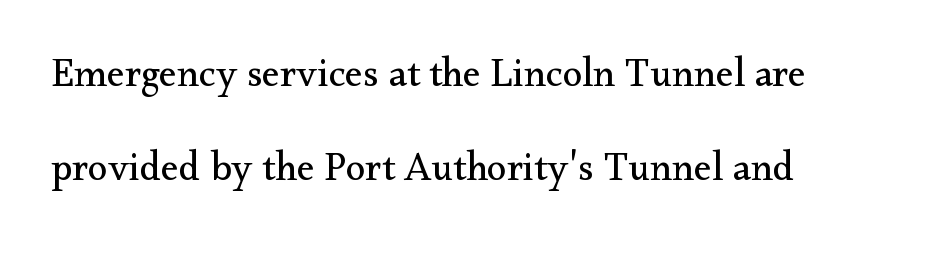
The image shows 40 px regular-weight serif type, upright; set left-aligned, loose line spacing (2.34x), normal letter spacing, not underlined; medium stroke contrast and a small x-height.
